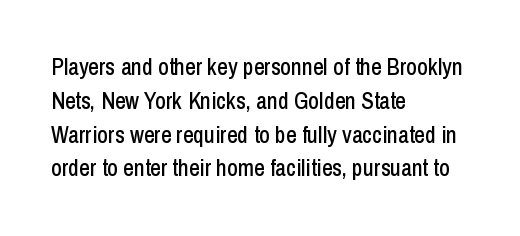
{"italic": "no", "underline": "no", "align": "left", "line_spacing": "normal", "line_spacing_ratio": 1.47, "letter_spacing": "normal", "letter_spacing_em": 0.0, "glyph_px": 23}
